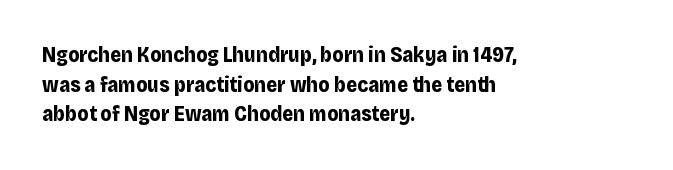
The vertical gap from one line to the next is medium. Beneath every word, the page is bare. Nothing unusual about the tracking: characters are spaced as the font intends. Its strokes are broad and dark, the hallmark of bold type. This sample uses an upright cut, with every glyph sitting square on the baseline. If you drew a ruler down the left edge, every line would touch it.
